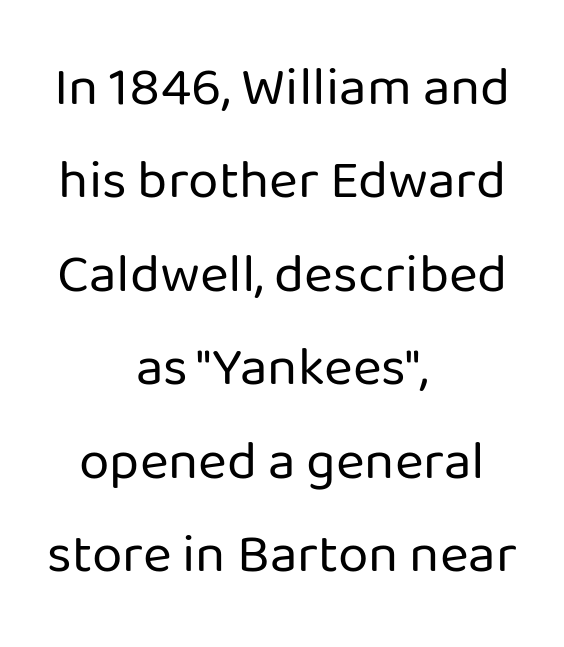
Where is the straight margin? There isn't one; the lines are centered. The passage shown is typed in a proportional face where columns would drift. Think standard paragraph weight, or any step lighter than that. The area under the type is left untouched. The typeface chosen for these lines omits serifs.
